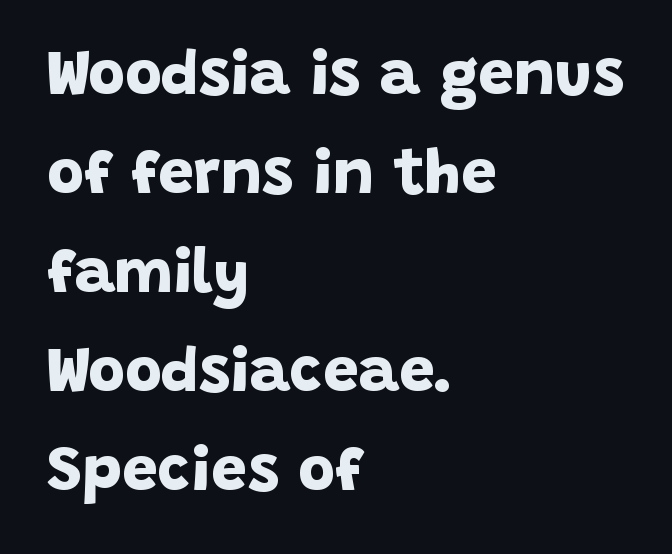
The image shows 63 px bold sans-serif type; set left-aligned, normal line spacing (1.57x), normal letter spacing, not underlined; low stroke contrast and a large x-height.
